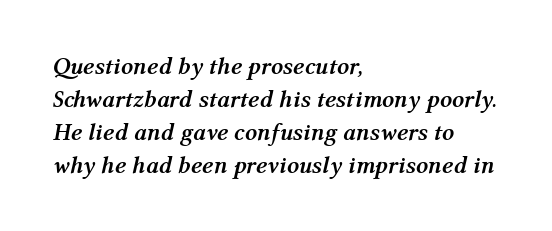
The image shows 24 px bold type, italic (leaning right); set left-aligned, normal line spacing (1.37x), normal letter spacing, not underlined.
